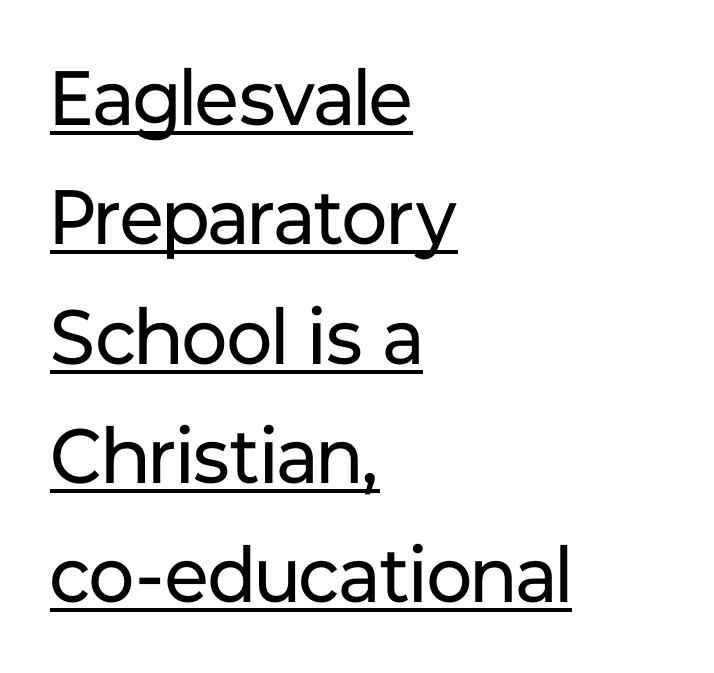
The image shows 77 px regular-weight sans-serif type, upright; set left-aligned, normal line spacing (1.55x), normal letter spacing, underlined; low stroke contrast and a medium x-height.
